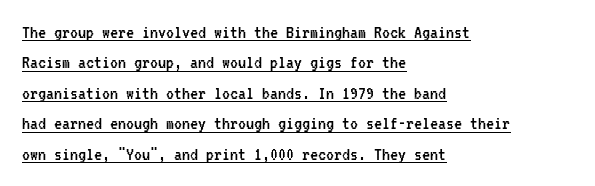
Q: Is the text bold? A: No.
Q: Is the text italic (slanted)? A: No, it is upright.
Q: Is the text underlined? A: Yes.
Q: How is the paragraph aligned? A: Left-aligned.
Q: Is the spacing between letters normal or unusually wide? A: Normal.
Q: Is the spacing between lines tight, normal or loose? A: Normal.
